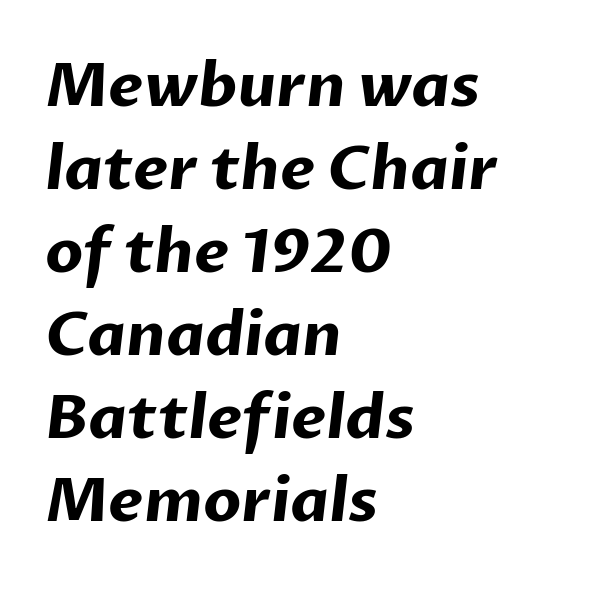
A typesetter would label this face a sans. Each new line begins a customary step beneath the previous one. In terms of weight, the rendering is a true, heavy bold. Nothing unusual about the tracking: characters are spaced as the font intends. The compositor pushed each line to the left boundary. No word sits above an underline.
